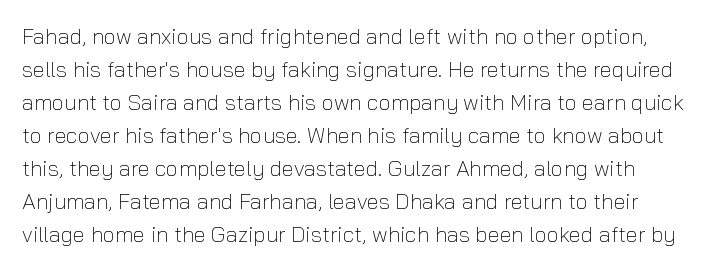
{"italic": "no", "bold": "no", "underline": "no", "line_spacing": "normal", "line_spacing_ratio": 1.5, "letter_spacing": "normal", "letter_spacing_em": 0.0, "glyph_px": 22}
